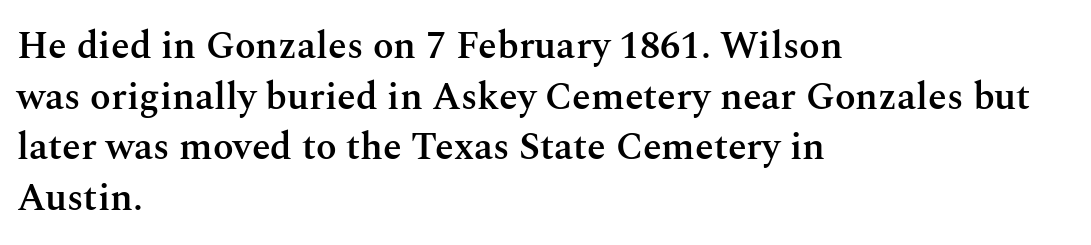
Reading down the column, the eye jumps a familiar distance to each next line. Type without underlining. You could not count columns in this text — the font is proportionally spaced. Note: serifs present on the glyphs. Every stem runs plumb, perpendicular to the baseline. The rendering uses a semibold face; strokes are thickened but not to full bold.
